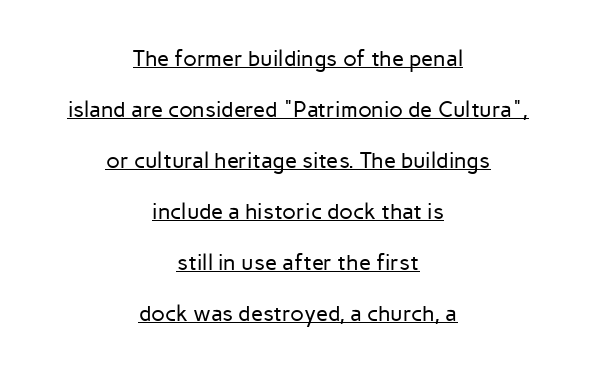
Q: Is the text bold? A: No.
Q: Is the text italic (slanted)? A: No, it is upright.
Q: Is the text underlined? A: Yes.
Q: How is the paragraph aligned? A: Centered.
Q: Is the spacing between letters normal or unusually wide? A: Normal.
Q: Is the spacing between lines tight, normal or loose? A: Loose.
